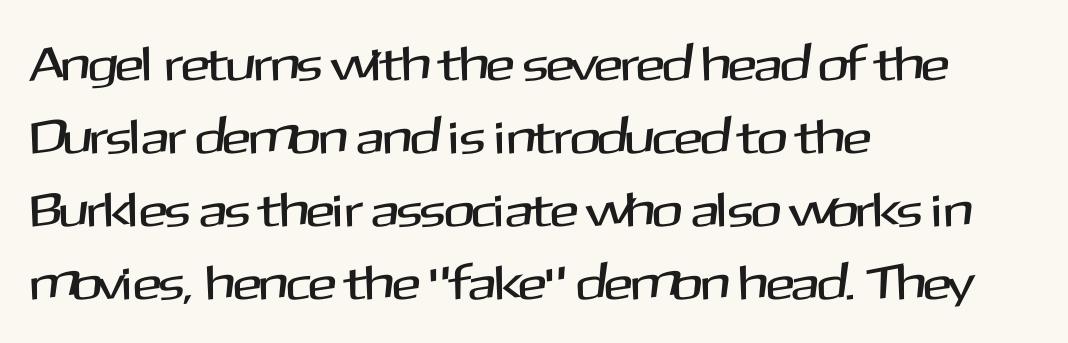
{"serif": "no", "italic": "no", "width": "normal", "stroke_contrast": "medium", "x_height": "medium", "monospaced": "no", "underline": "no", "align": "left", "line_spacing": "normal", "line_spacing_ratio": 1.52, "letter_spacing": "normal", "letter_spacing_em": 0.0, "glyph_px": 48}
